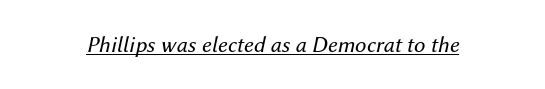
Q: Is the text bold? A: No.
Q: Is the text italic (slanted)? A: Yes, it leans right by about 12 degrees.
Q: Is the text underlined? A: Yes.
Q: Is the spacing between letters normal or unusually wide? A: Normal.
